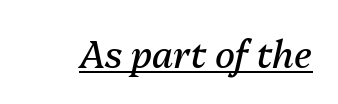
Q: Is the text bold? A: No.
Q: Is the text italic (slanted)? A: Yes, it leans right by about 13 degrees.
Q: Is the text underlined? A: Yes.
Q: Is the spacing between letters normal or unusually wide? A: Normal.
Q: Width (condensed, normal, or wide)? A: Normal.
Q: Stroke contrast? A: Medium.
Q: x-height? A: Medium.
Q: Monospaced? A: No.
